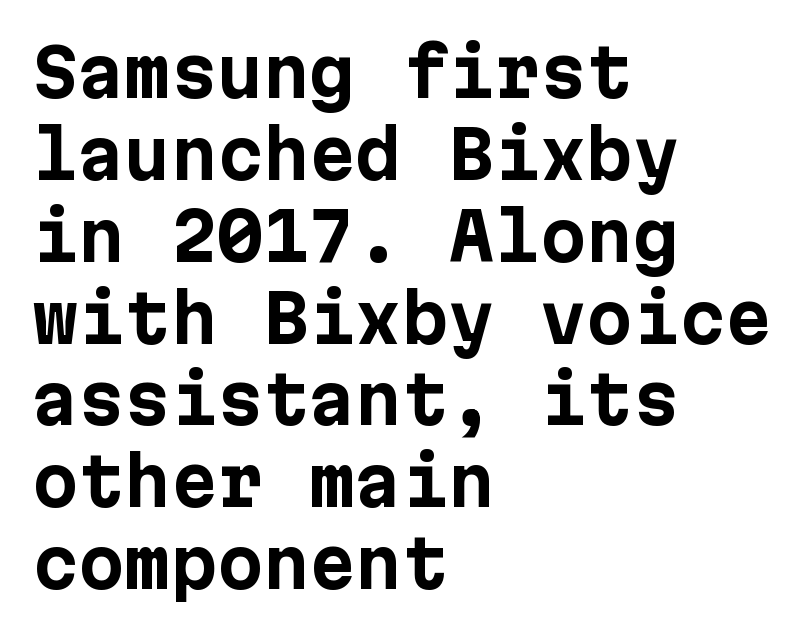
Every stem runs plumb, perpendicular to the baseline. Which margin do the lines hug? The left one — the right edge is uneven. Are there feet on the stems? There aren't — it's a sans. Glance below the letters and you will spot only blank space.
